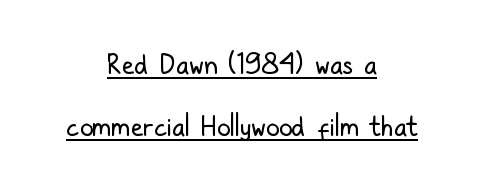
Emphasis is given by a line drawn under the lettering. This block would shrink considerably if given ordinary leading; it's expanded now. Words appear dense and cohesive because spacing is normal. Each line is balanced around a shared central axis. Nothing heavy about these letters — not bold at all.
